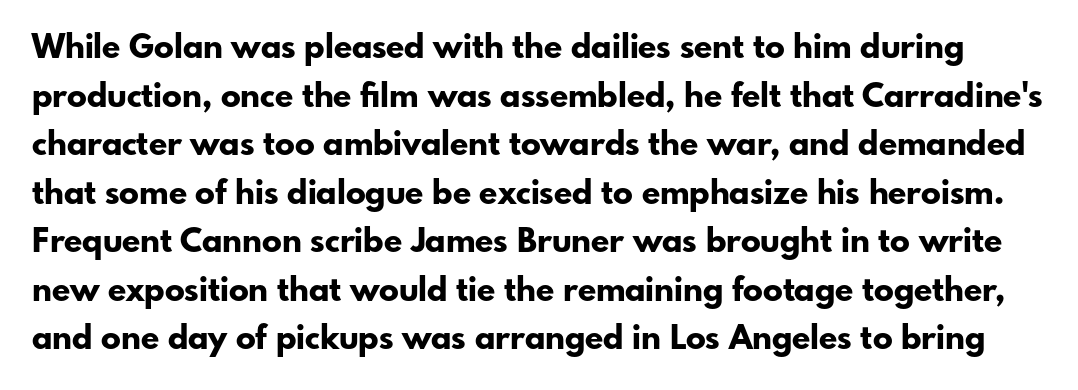
The image shows 33 px bold sans-serif type, upright; set normal line spacing (1.47x), normal letter spacing, not underlined; low stroke contrast and a small x-height.
